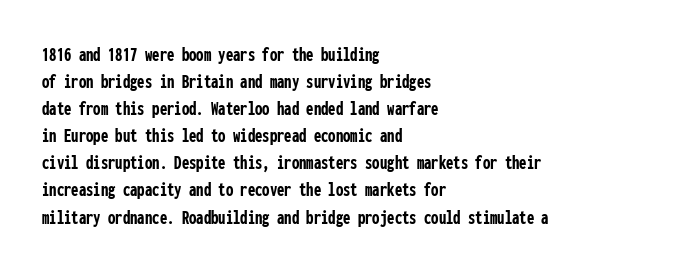
{"italic": "no", "bold": "yes", "underline": "no", "align": "left", "line_spacing": "normal", "line_spacing_ratio": 1.29, "letter_spacing": "normal", "letter_spacing_em": 0.0, "glyph_px": 21}
